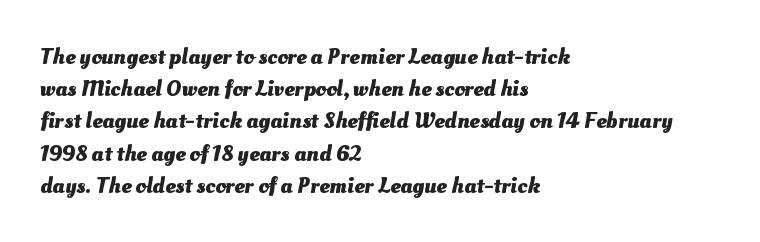
{"bold": "yes", "underline": "no", "align": "left", "line_spacing": "normal", "line_spacing_ratio": 1.4, "letter_spacing": "normal", "letter_spacing_em": 0.0, "glyph_px": 23}
